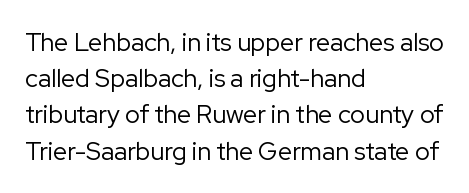
{"italic": "no", "bold": "no", "underline": "no", "align": "left", "line_spacing": "normal", "line_spacing_ratio": 1.45, "letter_spacing": "normal", "letter_spacing_em": 0.0, "glyph_px": 25}
